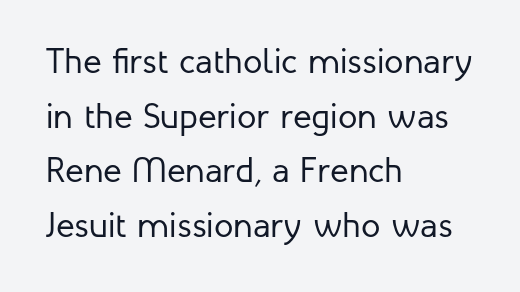
{"serif": "no", "italic": "no", "bold": "no", "weight": "regular", "width": "normal", "stroke_contrast": "low", "x_height": "medium", "monospaced": "no", "underline": "no", "align": "left", "line_spacing": "normal", "line_spacing_ratio": 1.56, "letter_spacing": "normal", "letter_spacing_em": 0.0, "glyph_px": 35}
